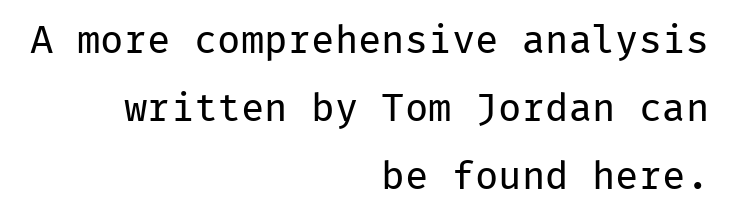
The image shows 39 px regular-weight sans-serif type, upright, monospaced; set right-aligned, line spacing 1.75x, normal letter spacing, not underlined; low stroke contrast and a medium x-height.
